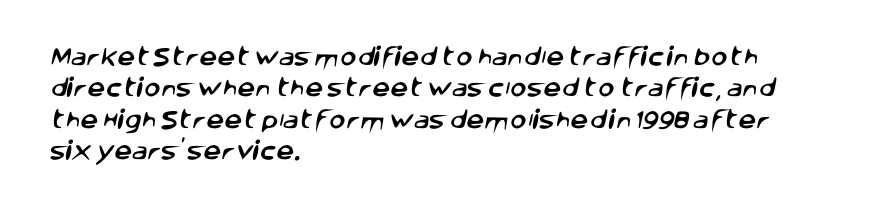
The image shows 20 px text type; set left-aligned, normal line spacing (1.57x), normal letter spacing, not underlined.
